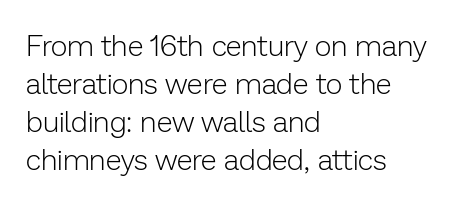
Q: Is the text bold? A: No.
Q: Is the text italic (slanted)? A: No, it is upright.
Q: Is the typeface a serif or a sans-serif typeface? A: Sans-serif.
Q: Is the text underlined? A: No.
Q: How is the paragraph aligned? A: Left-aligned.
Q: Is the spacing between letters normal or unusually wide? A: Normal.
Q: Is the spacing between lines tight, normal or loose? A: Normal.
Q: Width (condensed, normal, or wide)? A: Normal.
Q: Stroke contrast? A: Low.
Q: x-height? A: Medium.
Q: Monospaced? A: No.
